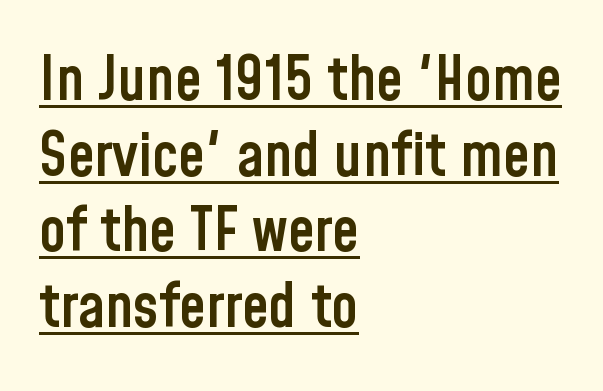
Set as a demibold, roughly 600 on the weight scale. Somebody hit Ctrl+U on this one — the words are underlined. Is this a fixed-width face? No — the glyphs have proportional, varying widths. In CSS terms this would be text-align: left. Does the lettering tilt? It doesn't — this is upright.
